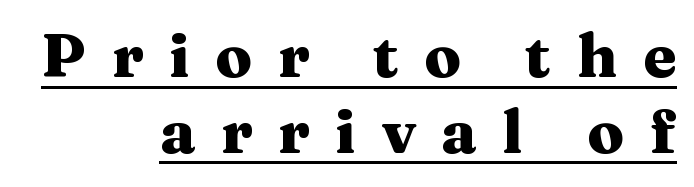
{"serif": "yes", "italic": "no", "bold": "yes", "weight": "heavy", "width": "wide", "stroke_contrast": "medium", "x_height": "medium", "monospaced": "no", "underline": "yes", "align": "right", "line_spacing": "normal", "line_spacing_ratio": 1.26, "letter_spacing": "wide", "letter_spacing_em": 0.43, "glyph_px": 60}
